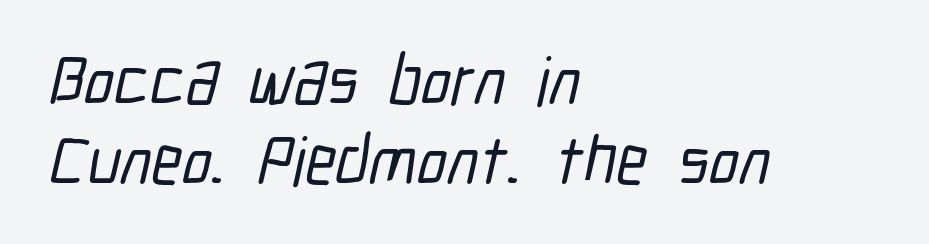
Q: Is the typeface a serif or a sans-serif typeface? A: Sans-serif.
Q: Is the text underlined? A: No.
Q: How is the paragraph aligned? A: Left-aligned.
Q: Is the spacing between letters normal or unusually wide? A: Normal.
Q: Width (condensed, normal, or wide)? A: Condensed.
Q: Stroke contrast? A: Low.
Q: x-height? A: Medium.
Q: Monospaced? A: No.
